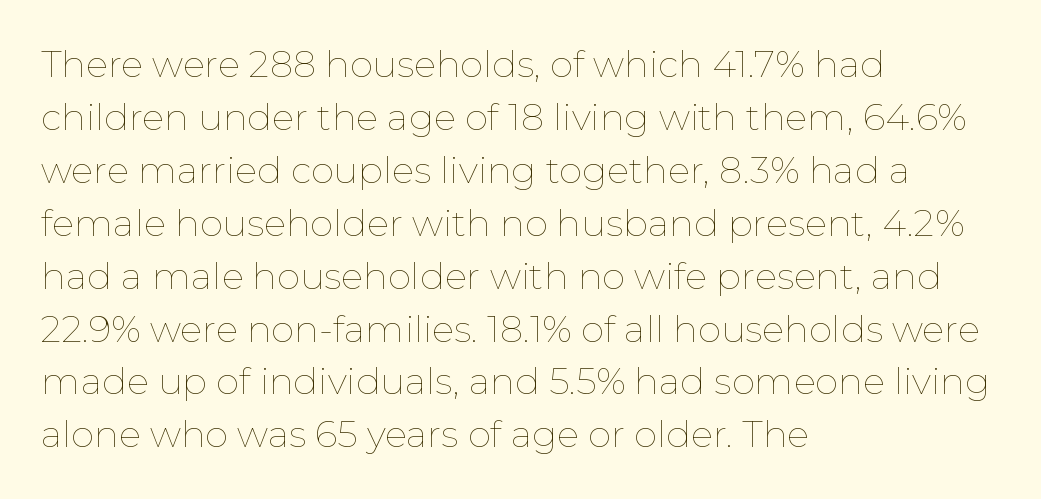
Q: Is the text bold? A: No.
Q: Is the text italic (slanted)? A: No, it is upright.
Q: Is the text underlined? A: No.
Q: How is the paragraph aligned? A: Left-aligned.
Q: Is the spacing between letters normal or unusually wide? A: Normal.
Q: Is the spacing between lines tight, normal or loose? A: Normal.
Q: Width (condensed, normal, or wide)? A: Normal.
Q: Stroke contrast? A: Low.
Q: x-height? A: Medium.
Q: Monospaced? A: No.
